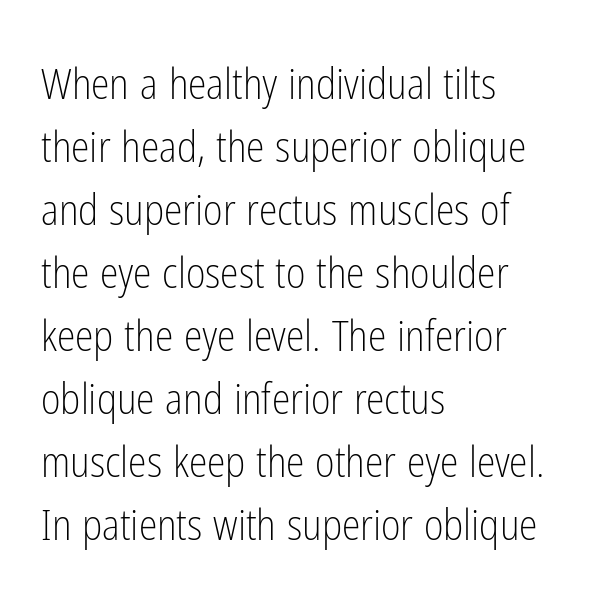
If you drew a line through each stem, it would be perfectly vertical. The line texture is even and compact thanks to regular tracking. Honestly, the row spacing looks completely unremarkable. Classification — sans serif.
